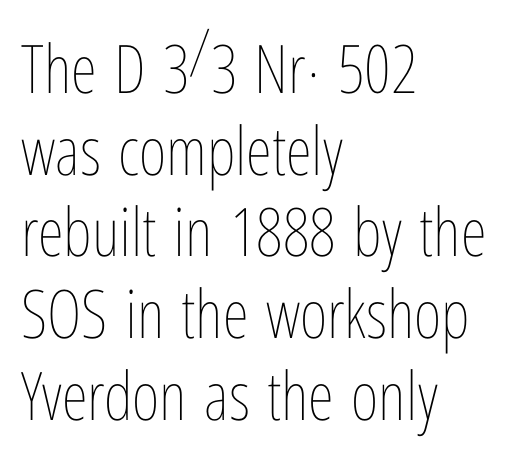
{"italic": "no", "bold": "no", "weight": "thin", "width": "condensed", "stroke_contrast": "low", "x_height": "medium", "monospaced": "no", "underline": "no", "align": "left", "line_spacing_ratio": 1.22, "letter_spacing": "normal", "letter_spacing_em": 0.0, "glyph_px": 67}
